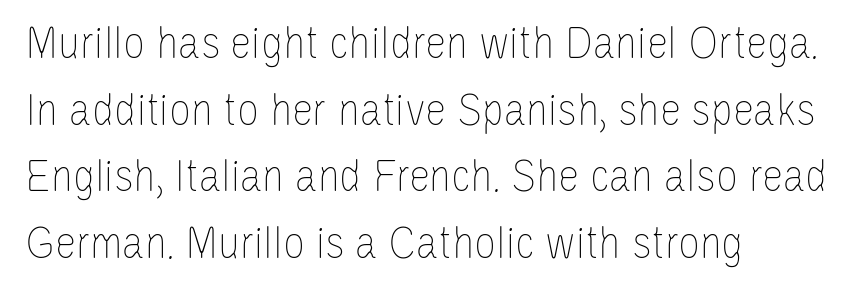
{"italic": "no", "bold": "no", "weight": "thin", "width": "condensed", "stroke_contrast": "low", "x_height": "large", "monospaced": "no", "underline": "no", "align": "left", "line_spacing": "normal", "line_spacing_ratio": 1.39, "letter_spacing": "normal", "letter_spacing_em": 0.0, "glyph_px": 48}
